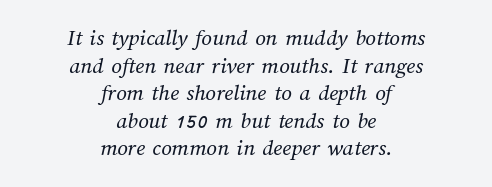
The area under the type is left untouched. Every row of glyphs is offset so its center matches the block's center. A light-to-regular cut is what we see here. Look at the tracking — it's just the regular setting, nothing added.
